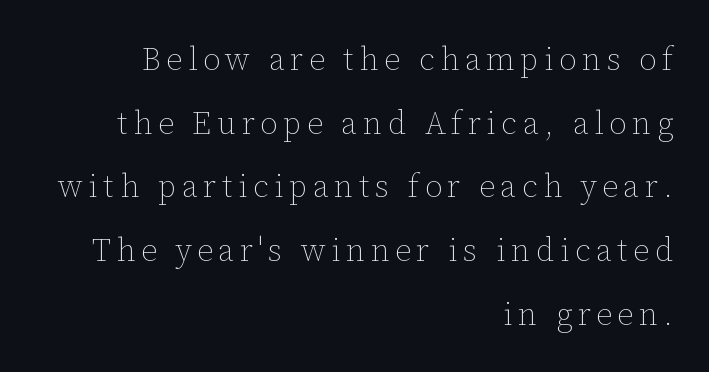
Q: Is the text bold? A: No.
Q: Is the text italic (slanted)? A: No, it is upright.
Q: Is the text underlined? A: No.
Q: How is the paragraph aligned? A: Right-aligned.
Q: Is the spacing between lines tight, normal or loose? A: Loose.
Q: Width (condensed, normal, or wide)? A: Normal.
Q: Stroke contrast? A: Low.
Q: x-height? A: Medium.
Q: Monospaced? A: No.
